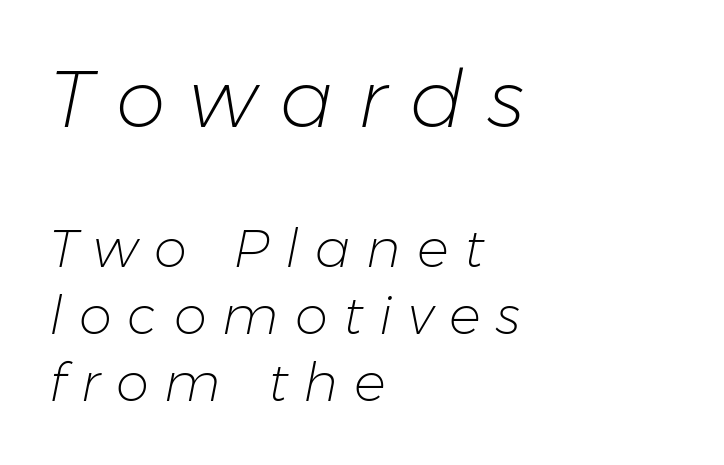
Visually, the top section dominates because its glyphs are scaled up. Beneath every word, the page is bare. Every character sits at an angle, as italics do. In terms of leading, this rendering sits right in the middle. Here the glyphs are tracked loosely, breaking word shapes into spaced letters.
